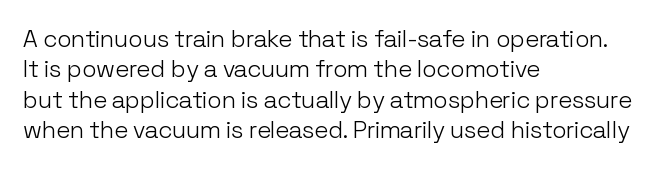
{"italic": "no", "bold": "no", "underline": "no", "align": "left", "line_spacing": "normal", "line_spacing_ratio": 1.27, "letter_spacing": "normal", "letter_spacing_em": 0.0, "glyph_px": 24}
